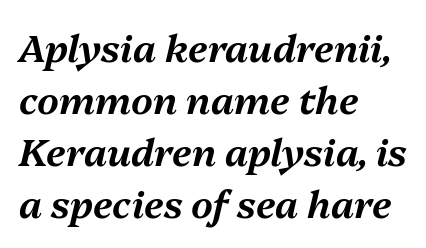
The image shows 38 px text type, italic (leaning right); set left-aligned, normal line spacing (1.37x), normal letter spacing, not underlined; medium stroke contrast and a medium x-height.
